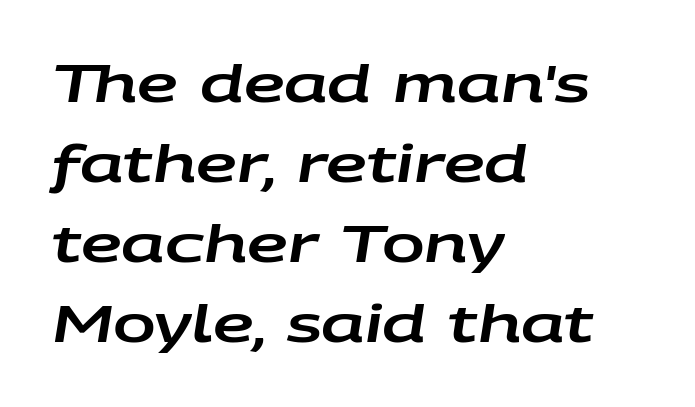
{"italic": "yes", "lean": "right", "slant_degrees": 9, "width": "wide", "stroke_contrast": "low", "x_height": "large", "monospaced": "no", "underline": "no", "align": "left", "line_spacing": "normal", "line_spacing_ratio": 1.57, "letter_spacing": "normal", "letter_spacing_em": 0.0, "glyph_px": 51}
